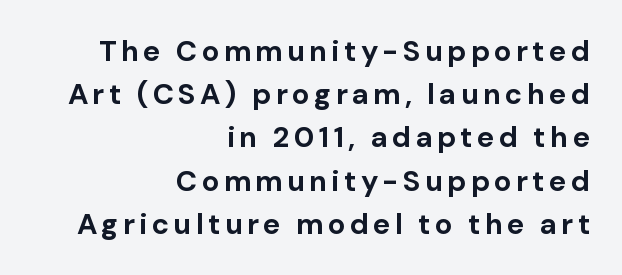
{"serif": "no", "italic": "no", "bold": "yes", "weight": "bold", "width": "normal", "stroke_contrast": "low", "x_height": "medium", "monospaced": "no", "underline": "no", "align": "right", "line_spacing": "normal", "line_spacing_ratio": 1.49, "glyph_px": 29}
